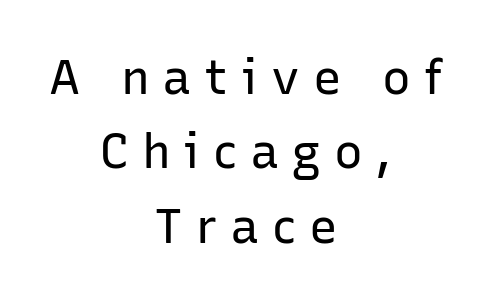
Stroke thickness stays within the range of a standard reading face or lighter. Do the characters align in a grid? No, the font is proportional. Grotesque or geometric, the face here clearly has no serifs. The strip under each line holds only bare page.
